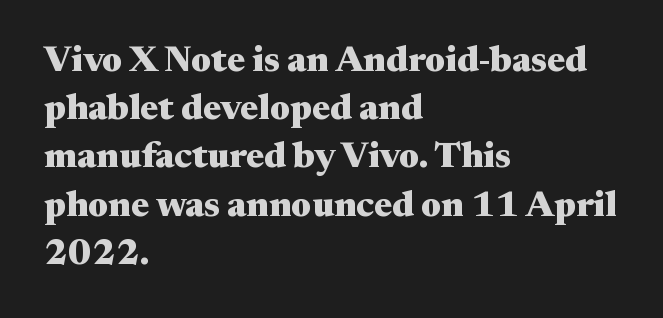
Q: Is the text bold? A: Yes.
Q: Is the text italic (slanted)? A: No, it is upright.
Q: Is the typeface a serif or a sans-serif typeface? A: Serif.
Q: Is the text underlined? A: No.
Q: How is the paragraph aligned? A: Left-aligned.
Q: Is the spacing between letters normal or unusually wide? A: Normal.
Q: Is the spacing between lines tight, normal or loose? A: Normal.
Q: Width (condensed, normal, or wide)? A: Wide.
Q: Stroke contrast? A: Medium.
Q: x-height? A: Medium.
Q: Monospaced? A: No.
